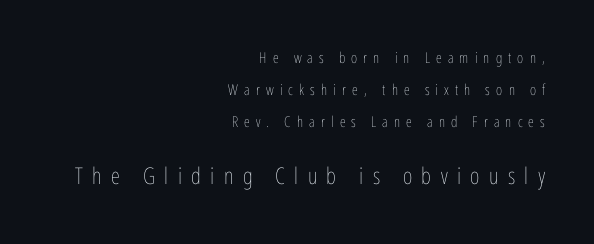
{"italic": "no", "bold": "no", "underline": "no", "align": "right", "line_spacing": "loose", "line_spacing_ratio": 2.13, "letter_spacing": "wide", "letter_spacing_em": 0.41, "larger_block": "second", "size_ratio": 1.53, "glyph_px": 23}
